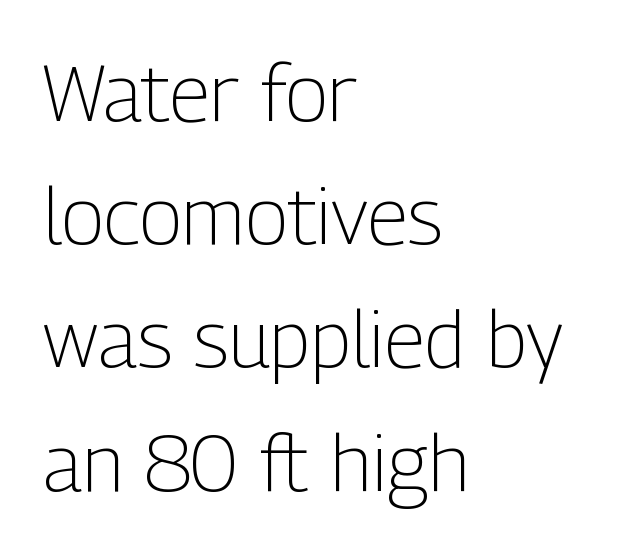
Rule under the text: the space is simply empty. Nothing sits at the stroke ends, so this counts as sans-serif. The line texture is even and compact thanks to regular tracking. The letters look calm and open, with moderate or lighter stems. Unlike italic type, these characters show no tilt at all. Think of a printed novel: that variable character pitch is what you see here.
